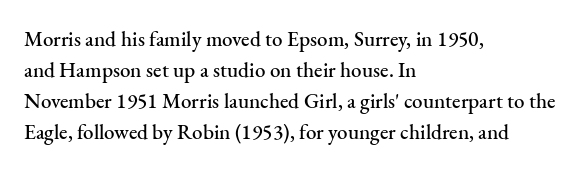
Q: Is the text italic (slanted)? A: No, it is upright.
Q: Is the text underlined? A: No.
Q: How is the paragraph aligned? A: Left-aligned.
Q: Is the spacing between letters normal or unusually wide? A: Normal.
Q: Is the spacing between lines tight, normal or loose? A: Normal.
